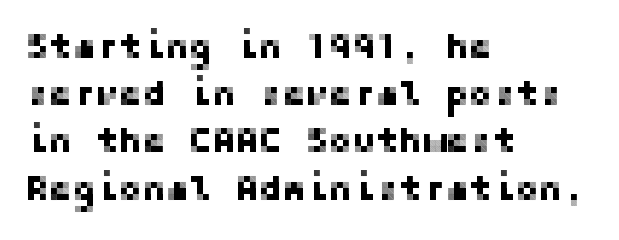
The image shows 35 px sans-serif type, upright; set left-aligned, normal line spacing (1.35x), normal letter spacing, not underlined; low stroke contrast and a medium x-height.
